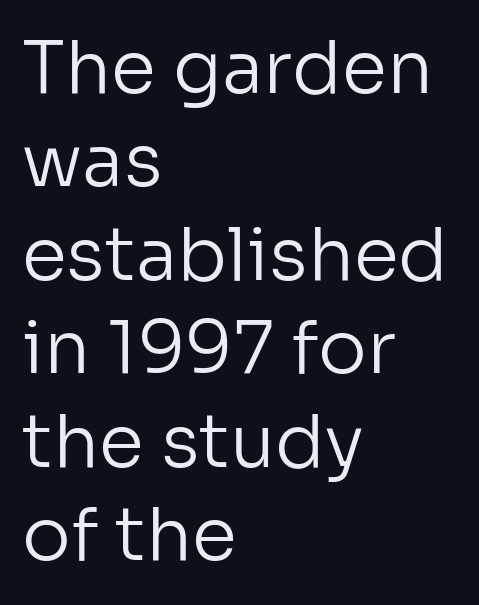
The image shows 73 px regular-weight sans-serif type, upright; set left-aligned, normal line spacing (1.28x), normal letter spacing, not underlined; low stroke contrast and a medium x-height.
